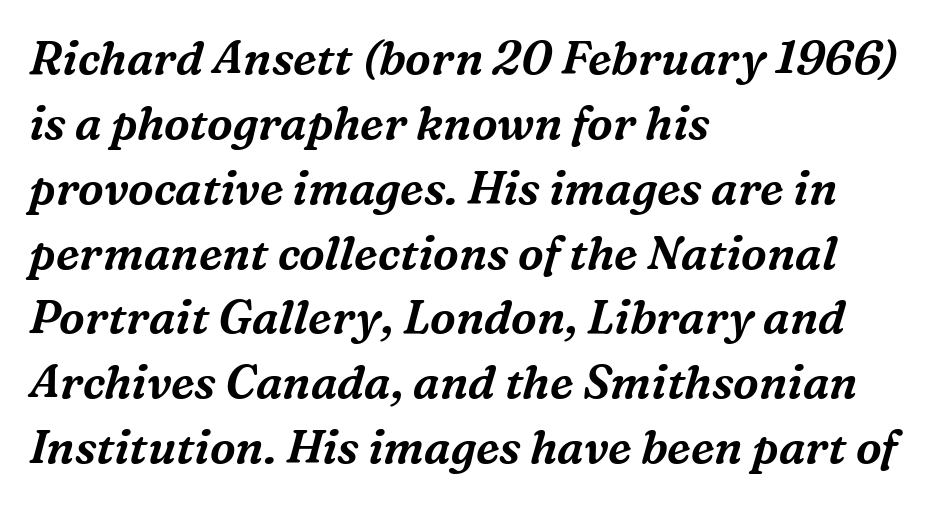
{"serif": "yes", "italic": "yes", "lean": "right", "slant_degrees": 16, "width": "normal", "stroke_contrast": "medium", "x_height": "medium", "monospaced": "no", "underline": "no", "align": "left", "line_spacing": "normal", "line_spacing_ratio": 1.41, "letter_spacing": "normal", "letter_spacing_em": 0.0, "glyph_px": 46}
